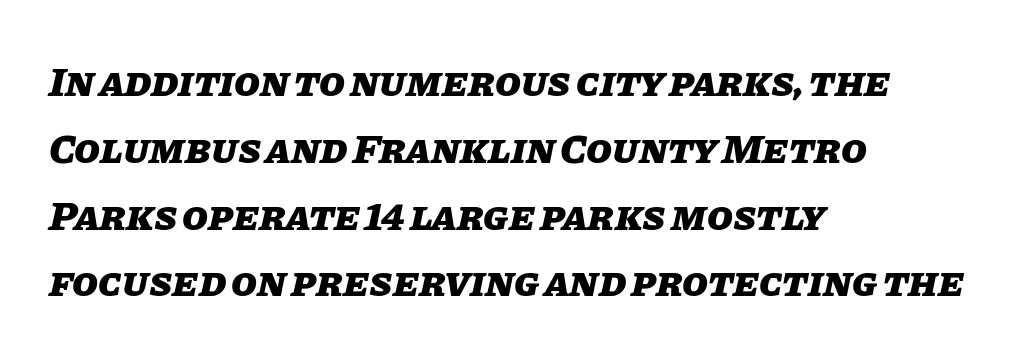
Honestly, the letter spacing is just normal — you wouldn't notice it. Quick note: underline off. Spacing verdict: proportional, widths tailored to each character. Interline gaps are of average width in this sample.
